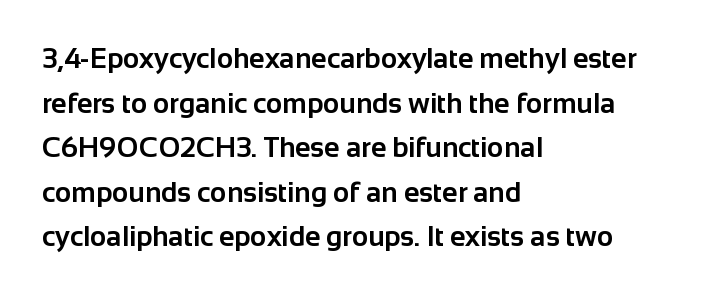
Q: Is the text bold? A: Yes.
Q: Is the text italic (slanted)? A: No, it is upright.
Q: Is the typeface a serif or a sans-serif typeface? A: Sans-serif.
Q: Is the text underlined? A: No.
Q: How is the paragraph aligned? A: Left-aligned.
Q: Is the spacing between letters normal or unusually wide? A: Normal.
Q: Is the spacing between lines tight, normal or loose? A: Normal.
Q: Width (condensed, normal, or wide)? A: Normal.
Q: Stroke contrast? A: Low.
Q: x-height? A: Medium.
Q: Monospaced? A: No.
